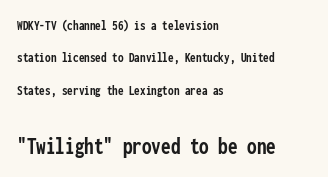
Q: Is the text bold? A: Yes.
Q: Is the text italic (slanted)? A: No, it is upright.
Q: Is the text underlined? A: No.
Q: How is the paragraph aligned? A: Left-aligned.
Q: Is the spacing between letters normal or unusually wide? A: Normal.
Q: Is the spacing between lines tight, normal or loose? A: Loose.
Q: Which block of text is set in a larger size, the first (top) or the second (bottom)? A: The second (bottom) one.
